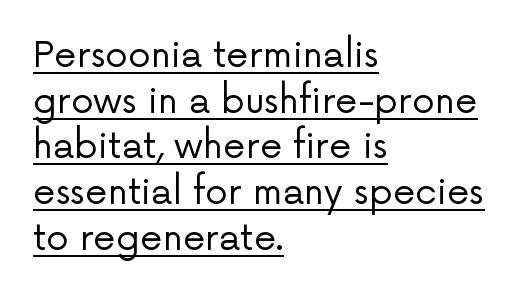
Normally led — the rows are evenly, conventionally spaced. Letterform terminals end flat and unadorned throughout the passage. No extra ink here — the face is not bold. Nope, not italic — everything's standing straight.
